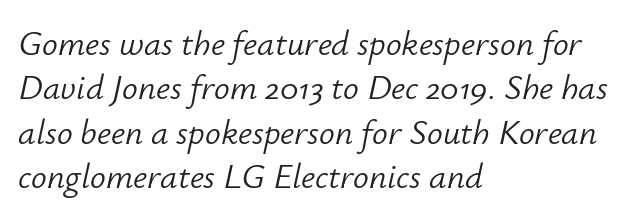
The image shows 35 px light type, italic (leaning right); set left-aligned, normal line spacing (1.27x), normal letter spacing, not underlined; low stroke contrast and a small x-height.
